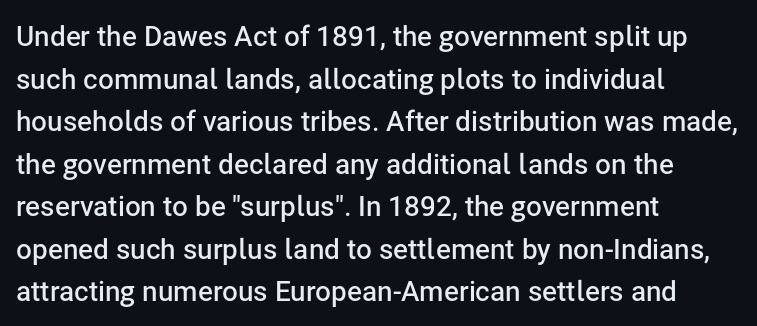
{"serif": "no", "italic": "no", "bold": "semi", "weight": "semibold", "width": "normal", "stroke_contrast": "low", "x_height": "medium", "monospaced": "no", "underline": "no", "align": "left", "line_spacing": "normal", "line_spacing_ratio": 1.52, "letter_spacing": "normal", "letter_spacing_em": 0.0, "glyph_px": 28}
